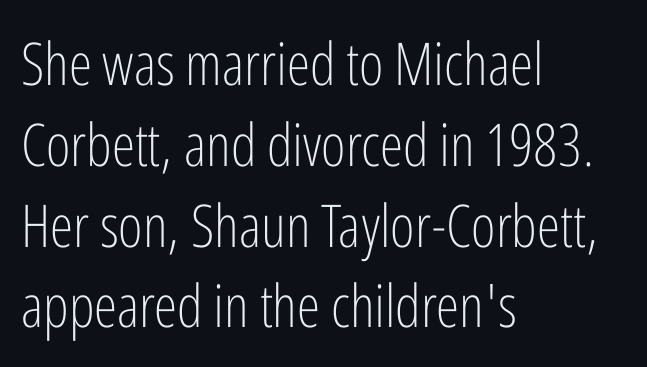
Between one letter and the next there's only the usual sliver of space. The strokes carry an ordinary text weight at most. The rag falls on the right side of this text block. Note the varied advance widths — an 'i' is clearly narrower than an 'm'.
